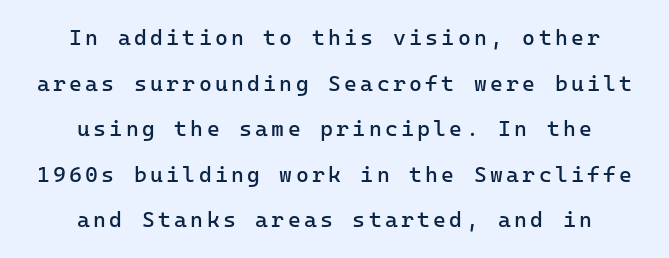
Q: Is the text bold? A: No.
Q: Is the text italic (slanted)? A: No, it is upright.
Q: Is the text underlined? A: No.
Q: How is the paragraph aligned? A: Centered.
Q: Is the spacing between lines tight, normal or loose? A: Loose.
